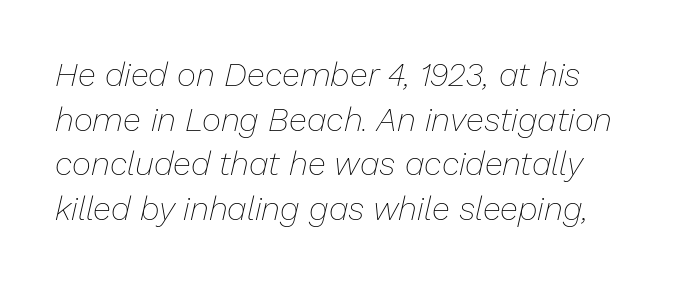
Notice how the stems are inclined rather than vertical — that's the hallmark of italics. The vertical gap from one line to the next is medium. Compared with a typical body face, this is equally light or lighter still. Just letters on the line, the space beneath them empty.
